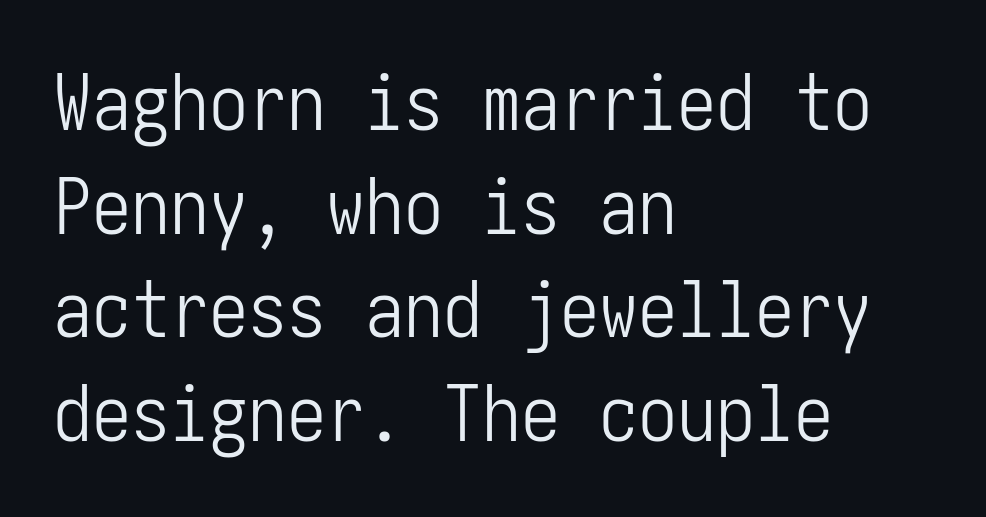
The image shows 78 px light, condensed sans-serif type, upright; set left-aligned, normal line spacing (1.33x), normal letter spacing, not underlined; low stroke contrast and a medium x-height.
